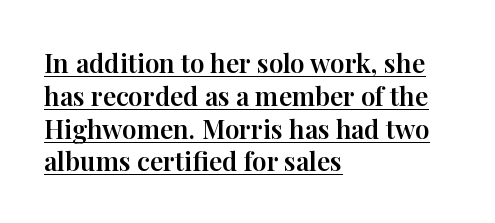
Q: Is the text italic (slanted)? A: No, it is upright.
Q: Is the text underlined? A: Yes.
Q: How is the paragraph aligned? A: Left-aligned.
Q: Is the spacing between letters normal or unusually wide? A: Normal.
Q: Is the spacing between lines tight, normal or loose? A: Normal.
